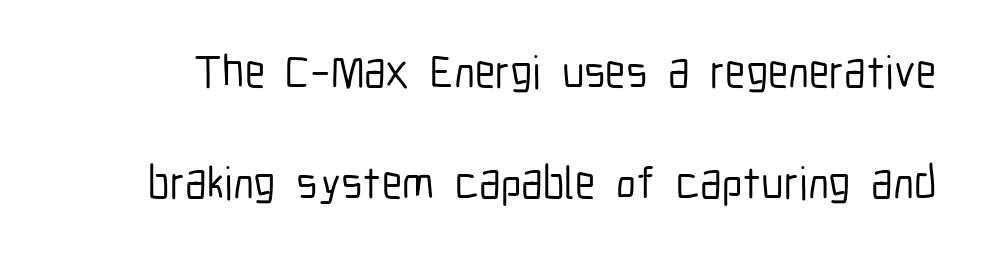
Type style note: lacks serifs. Each letter keeps its own natural width here, so spacing adapts to shape. Check the space under the baseline: it is left empty. Observe the ordinary spacing: letters are neighbours, not strangers. When letters stand straight like this, we call the style roman or upright. Regarding leading, the lines here are spaced well apart.
